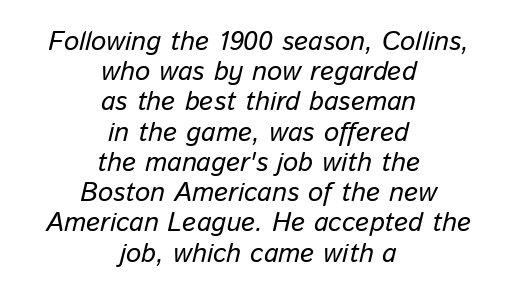
The image shows 27 px text type, italic (leaning right); set centered, tight line spacing (1.12x), normal letter spacing, not underlined.
